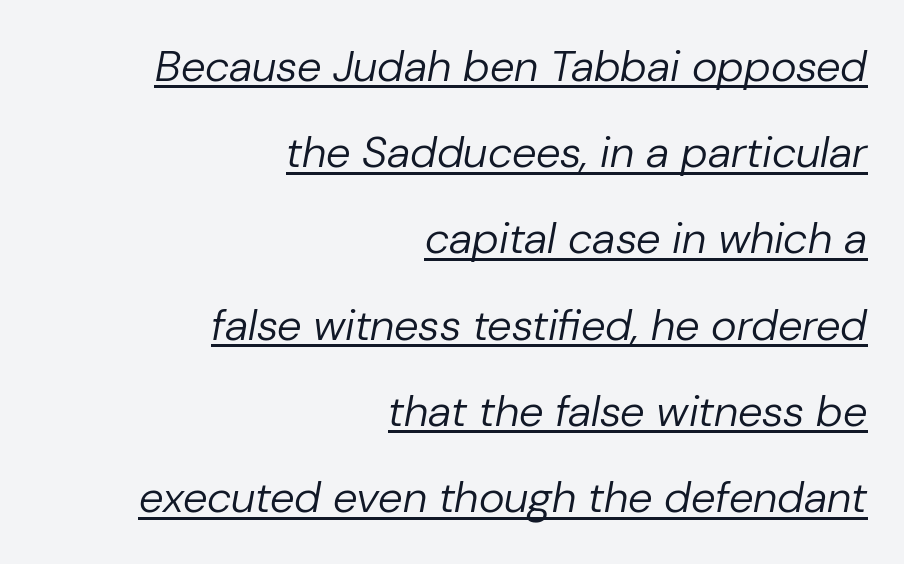
The image shows 44 px regular-weight type, italic (leaning right); set right-aligned, loose line spacing (1.96x), normal letter spacing, underlined; low stroke contrast and a medium x-height.
